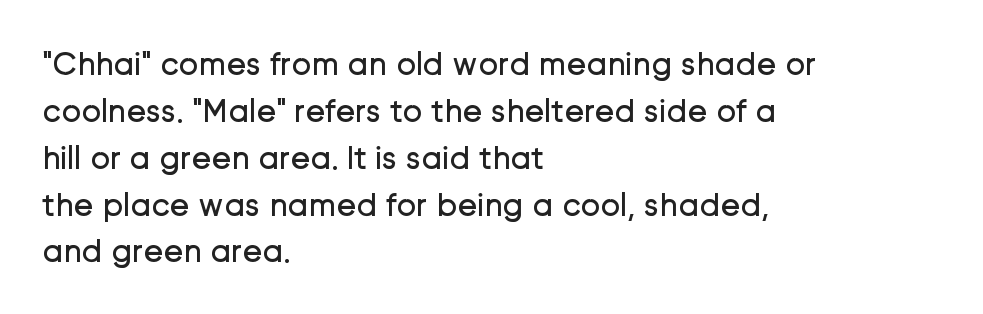
Q: Is the text bold? A: No.
Q: Is the text italic (slanted)? A: No, it is upright.
Q: Is the typeface a serif or a sans-serif typeface? A: Sans-serif.
Q: Is the text underlined? A: No.
Q: How is the paragraph aligned? A: Left-aligned.
Q: Is the spacing between letters normal or unusually wide? A: Normal.
Q: Is the spacing between lines tight, normal or loose? A: Normal.
Q: Width (condensed, normal, or wide)? A: Normal.
Q: Stroke contrast? A: Low.
Q: x-height? A: Medium.
Q: Monospaced? A: No.
